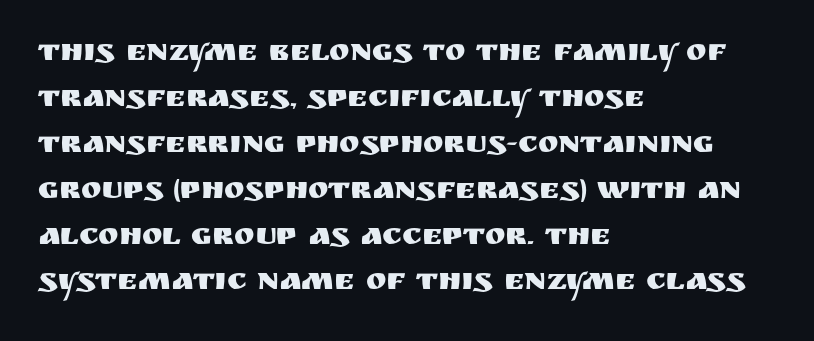
Quick note: not italic, upright. Horizontally, the lines are justified to the leading edge only. Looks like regular typesetting: each glyph gets only the width it needs. Nothing unusual about the tracking: characters are spaced as the font intends. Underlining? Definitely not there. Serif or sans? Sans — the stroke terminals are bare.
